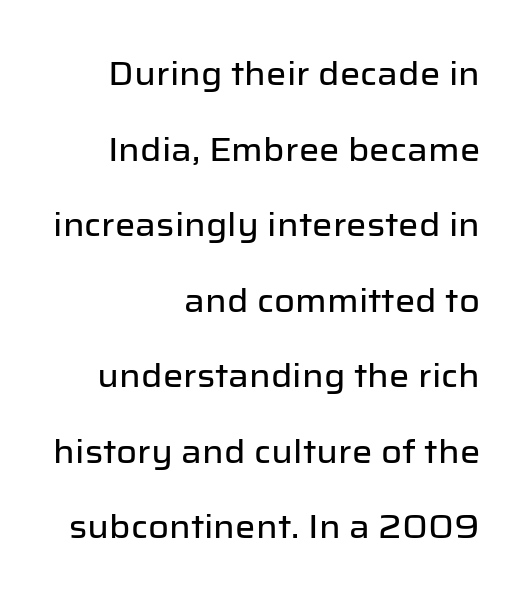
Q: Is the text italic (slanted)? A: No, it is upright.
Q: Is the typeface a serif or a sans-serif typeface? A: Sans-serif.
Q: Is the text underlined? A: No.
Q: How is the paragraph aligned? A: Right-aligned.
Q: Is the spacing between letters normal or unusually wide? A: Normal.
Q: Is the spacing between lines tight, normal or loose? A: Loose.
Q: Width (condensed, normal, or wide)? A: Normal.
Q: Stroke contrast? A: Low.
Q: x-height? A: Medium.
Q: Monospaced? A: No.
